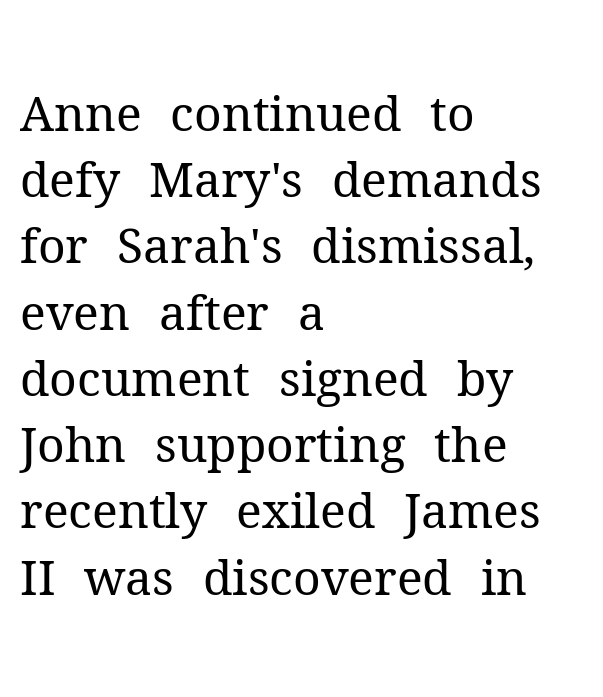
These lines are rendered in a variable-pitch font. Ascenders rise straight up at ninety degrees. Caption: standard tracking, unaltered. Vertical spacing — default. The compositor pushed each line to the left boundary. Note: serifs present on the glyphs.
